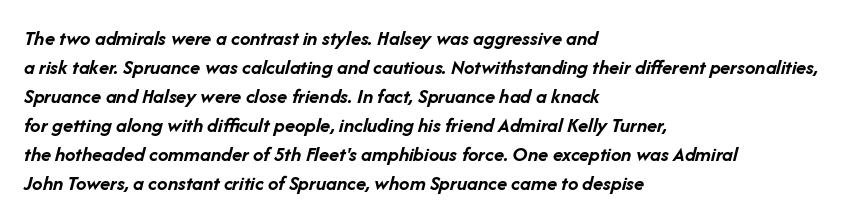
The horizontal fit of the characters is conventional and even. Stroke thickness is high; the sample reads as a true bold. A normal amount of white space separates one row of letters from the next. Notice how the passage keeps a crisp vertical edge on the left only.
